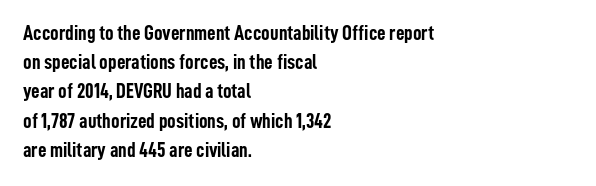
When letters stand straight like this, we call the style roman or upright. Line starts are locked; line ends wander. Quick note: underline off. Words appear dense and cohesive because spacing is normal. A normal amount of white space separates one row of letters from the next.
